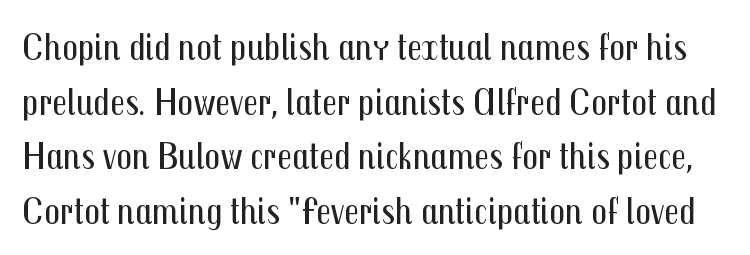
Rule under the text: the space is simply empty. The typesetting does not lean heavy: it is not bold. Spacing verdict: proportional, widths tailored to each character. The font family rendered here belongs to the sans-serif group. The passage shown stacks its lines at a standard gap.
